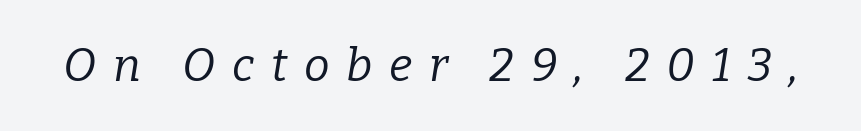
The image shows 46 px regular-weight serif type, italic (leaning right); set unusually wide letter spacing (+0.36 em), not underlined; low stroke contrast and a medium x-height.
